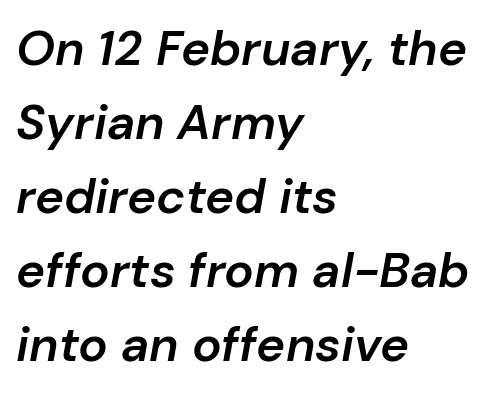
Q: Is the text bold? A: Semi-bold.
Q: Is the text italic (slanted)? A: Yes, it leans right by about 10 degrees.
Q: Is the text underlined? A: No.
Q: How is the paragraph aligned? A: Left-aligned.
Q: Is the spacing between letters normal or unusually wide? A: Normal.
Q: Is the spacing between lines tight, normal or loose? A: Normal.
Q: Width (condensed, normal, or wide)? A: Normal.
Q: Stroke contrast? A: Low.
Q: x-height? A: Medium.
Q: Monospaced? A: No.
